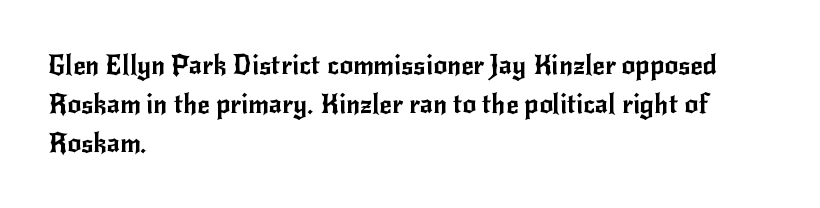
{"italic": "no", "underline": "no", "align": "left", "line_spacing": "normal", "line_spacing_ratio": 1.44, "letter_spacing": "normal", "letter_spacing_em": 0.0, "glyph_px": 27}
